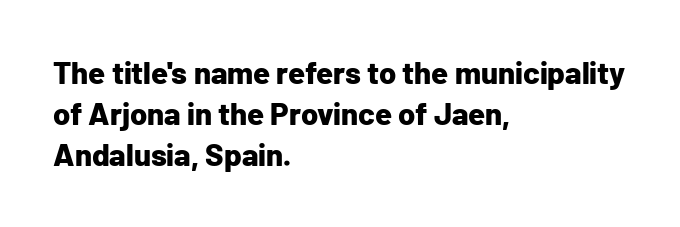
{"serif": "no", "italic": "no", "bold": "yes", "weight": "bold", "width": "normal", "stroke_contrast": "low", "x_height": "medium", "monospaced": "no", "underline": "no", "align": "left", "line_spacing": "normal", "line_spacing_ratio": 1.33, "letter_spacing": "normal", "letter_spacing_em": 0.0, "glyph_px": 31}
